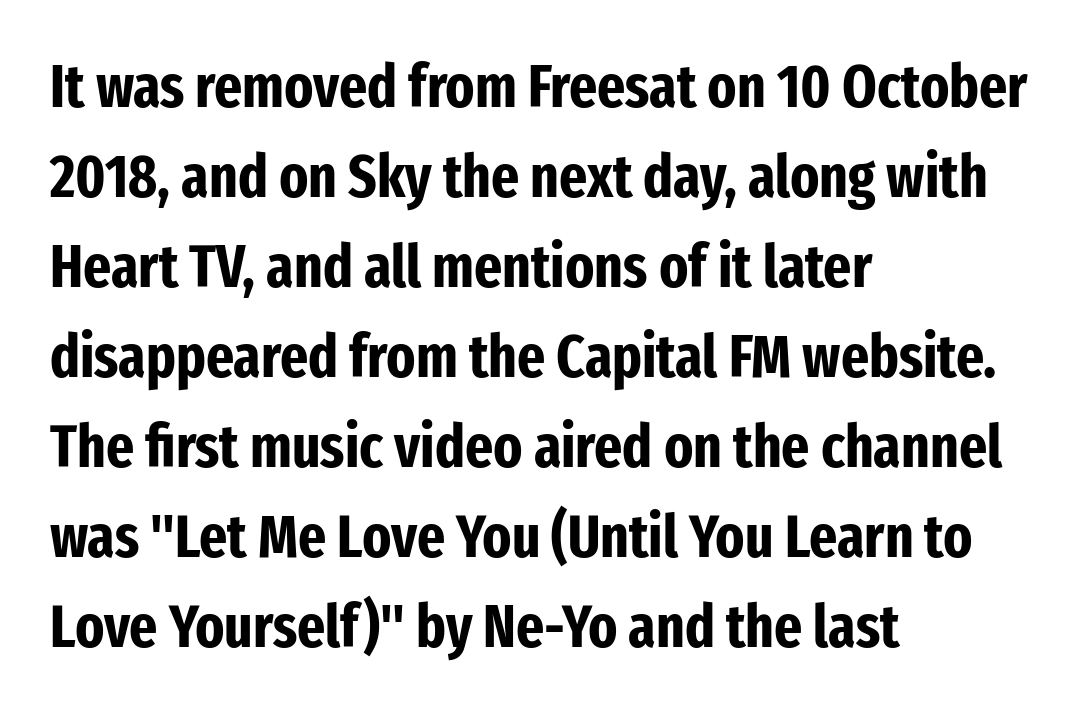
Typeset ragged right — the left edge is the straight one. The font is running at its bold setting. Rendered with straight, roman letterforms. There is no visible air inserted between adjacent glyphs. You could not count columns in this text — the font is proportionally spaced.
